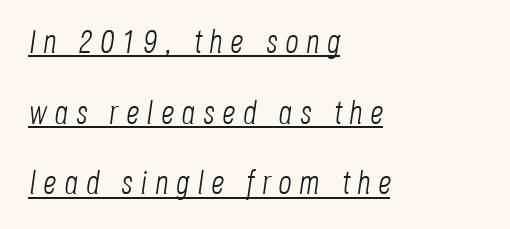
{"italic": "yes", "lean": "right", "slant_degrees": 8, "bold": "no", "weight": "light", "width": "condensed", "stroke_contrast": "low", "x_height": "large", "monospaced": "no", "underline": "yes", "align": "left", "line_spacing": "loose", "line_spacing_ratio": 2.14, "letter_spacing": "wide", "letter_spacing_em": 0.23, "glyph_px": 33}
